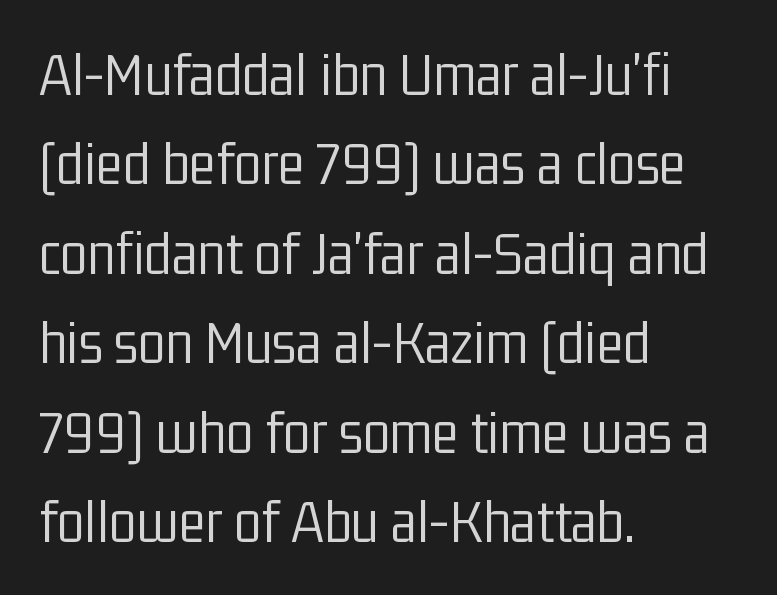
{"serif": "no", "italic": "no", "bold": "no", "weight": "light", "width": "condensed", "stroke_contrast": "low", "x_height": "medium", "monospaced": "no", "underline": "no", "align": "left", "line_spacing": "normal", "line_spacing_ratio": 1.42, "letter_spacing": "normal", "letter_spacing_em": 0.0, "glyph_px": 63}
